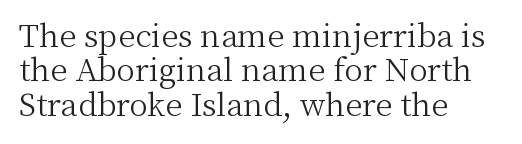
The image shows 31 px light serif type, upright; set left-aligned, tight line spacing (1.11x), normal letter spacing, not underlined; medium stroke contrast and a medium x-height.
